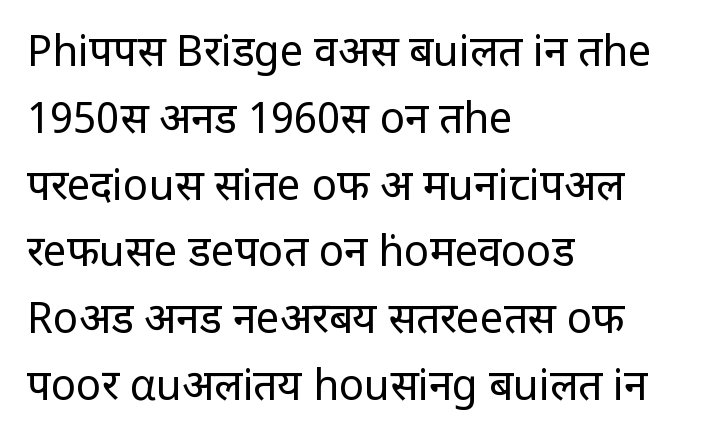
Q: Is the text bold? A: No.
Q: Is the text italic (slanted)? A: No, it is upright.
Q: Is the typeface a serif or a sans-serif typeface? A: Sans-serif.
Q: Is the text underlined? A: No.
Q: How is the paragraph aligned? A: Left-aligned.
Q: Is the spacing between letters normal or unusually wide? A: Normal.
Q: Is the spacing between lines tight, normal or loose? A: Normal.
Q: Width (condensed, normal, or wide)? A: Condensed.
Q: Stroke contrast? A: Low.
Q: x-height? A: Large.
Q: Monospaced? A: No.
